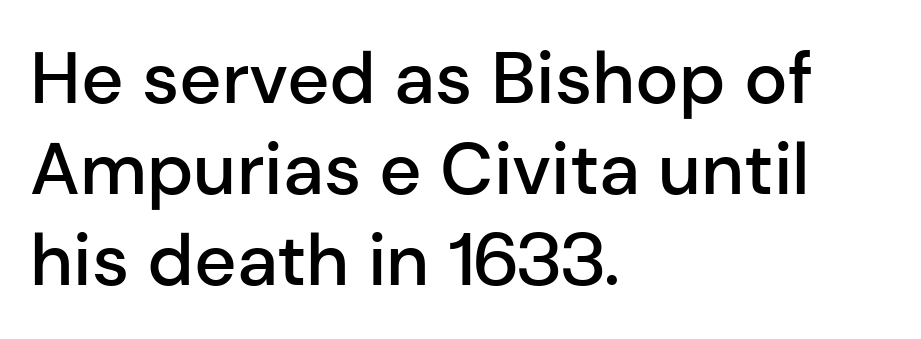
Q: Is the text bold? A: Semi-bold.
Q: Is the text italic (slanted)? A: No, it is upright.
Q: Is the typeface a serif or a sans-serif typeface? A: Sans-serif.
Q: Is the text underlined? A: No.
Q: How is the paragraph aligned? A: Left-aligned.
Q: Is the spacing between letters normal or unusually wide? A: Normal.
Q: Is the spacing between lines tight, normal or loose? A: Normal.
Q: Width (condensed, normal, or wide)? A: Normal.
Q: Stroke contrast? A: Low.
Q: x-height? A: Medium.
Q: Monospaced? A: No.
